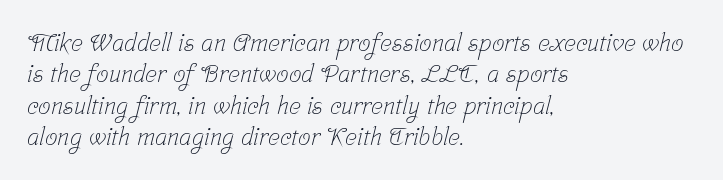
{"bold": "no", "underline": "no", "align": "left", "line_spacing": "normal", "line_spacing_ratio": 1.26, "letter_spacing": "normal", "letter_spacing_em": 0.0, "glyph_px": 25}
